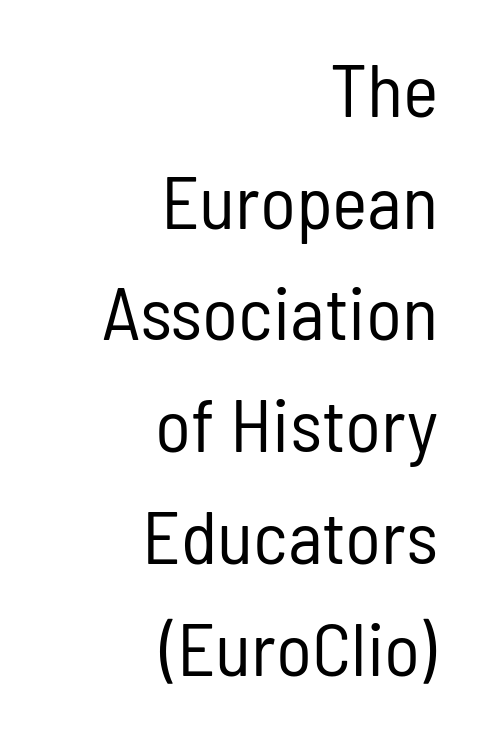
The image shows 75 px regular-weight, condensed sans-serif type, upright; set right-aligned, normal line spacing (1.49x), normal letter spacing, not underlined; low stroke contrast and a medium x-height.
